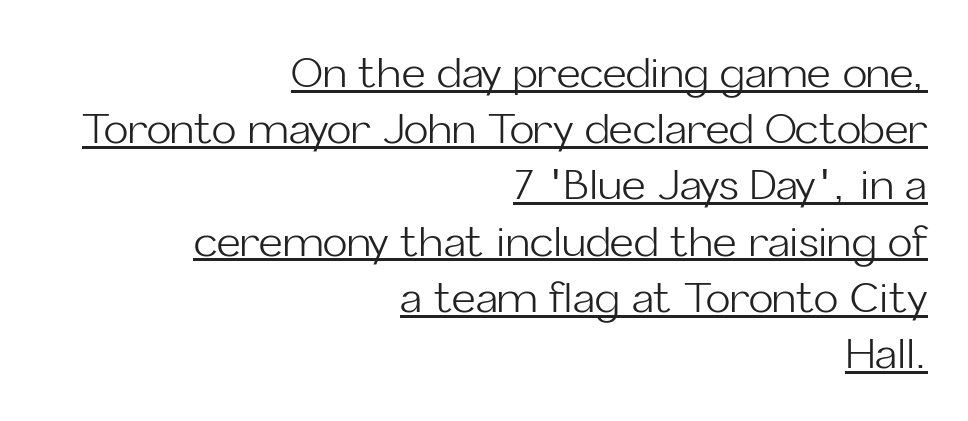
Q: Is the text bold? A: No.
Q: Is the text italic (slanted)? A: No, it is upright.
Q: Is the typeface a serif or a sans-serif typeface? A: Sans-serif.
Q: Is the text underlined? A: Yes.
Q: How is the paragraph aligned? A: Right-aligned.
Q: Is the spacing between letters normal or unusually wide? A: Normal.
Q: Is the spacing between lines tight, normal or loose? A: Normal.
Q: Width (condensed, normal, or wide)? A: Normal.
Q: Stroke contrast? A: Low.
Q: x-height? A: Medium.
Q: Monospaced? A: No.
